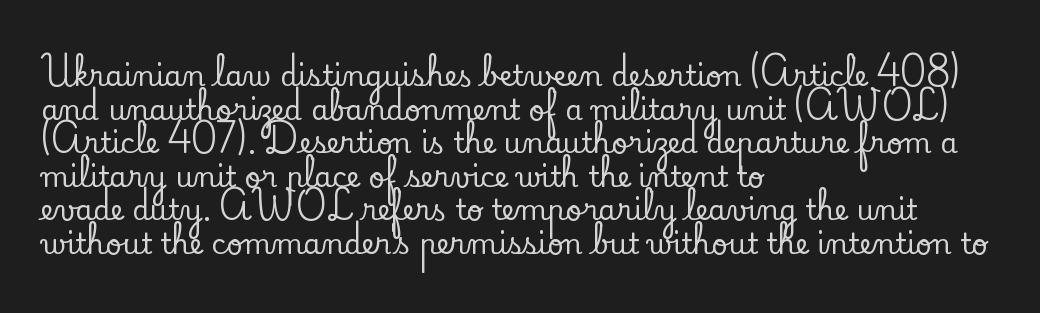
The image shows 28 px serif type, upright; set left-aligned, line spacing 1.2x, normal letter spacing, not underlined; low stroke contrast and a small x-height.
